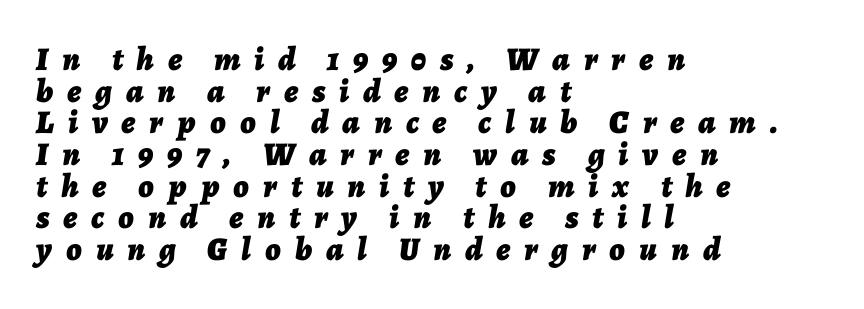
The image shows 33 px bold type, italic (leaning right); set left-aligned, tight line spacing (0.96x), unusually wide letter spacing (+0.42 em), not underlined; low stroke contrast and a medium x-height.
